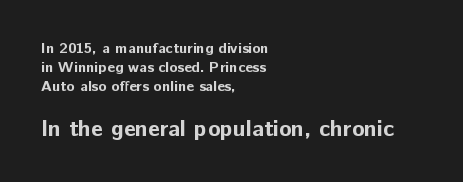
{"italic": "no", "bold": "yes", "underline": "no", "align": "left", "line_spacing": "normal", "line_spacing_ratio": 1.28, "letter_spacing": "normal", "letter_spacing_em": 0.0, "larger_block": "second", "size_ratio": 1.53, "glyph_px": 23}
